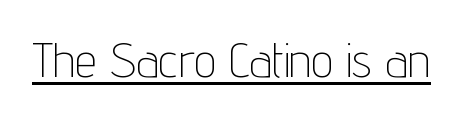
The image shows 49 px thin, condensed sans-serif type, upright; set normal letter spacing, underlined; low stroke contrast and a medium x-height.
